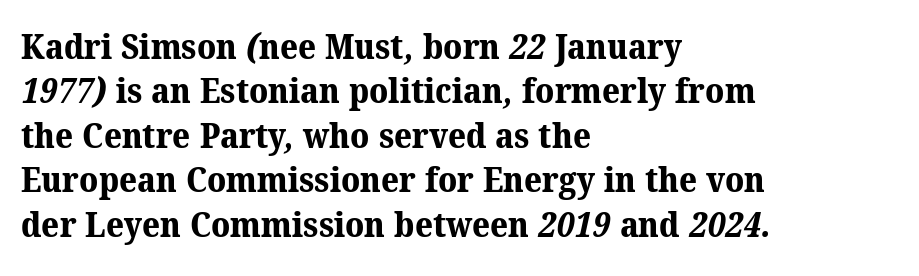
{"serif": "yes", "bold": "yes", "weight": "bold", "width": "normal", "stroke_contrast": "medium", "x_height": "medium", "monospaced": "no", "underline": "no", "align": "left", "line_spacing": "normal", "line_spacing_ratio": 1.27, "letter_spacing": "normal", "letter_spacing_em": 0.0, "glyph_px": 35}
